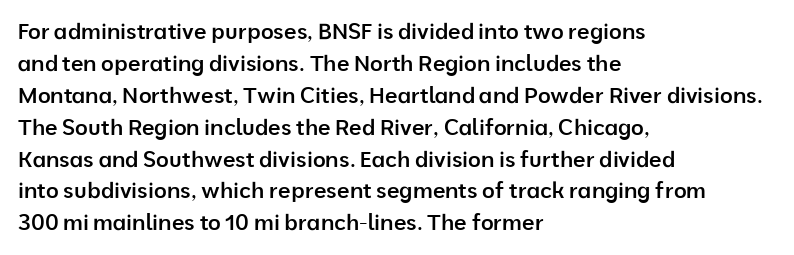
A typesetter would mark this as roman, not italic. If you drew a ruler down the left edge, every line would touch it. Look at the tracking — it's just the regular setting, nothing added. Regular leading.
